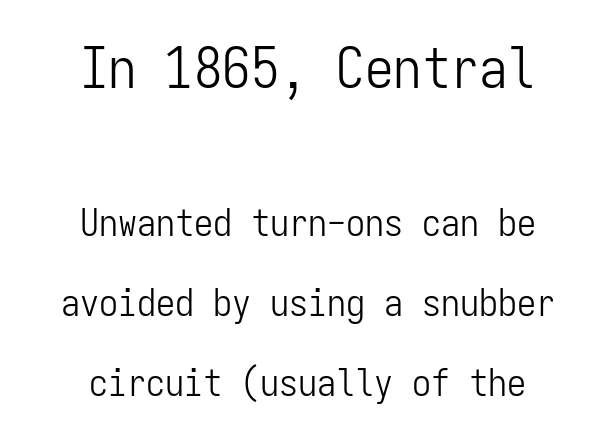
Are there feet on the stems? There aren't — it's a sans. Does the leading feel generous? Absolutely, it's lavish. Does the lettering tilt? It doesn't — this is upright. Which of the two is more prominent by size? The first, at the top. Letter spacing: default. Any mark beneath the type? The region is blank.
